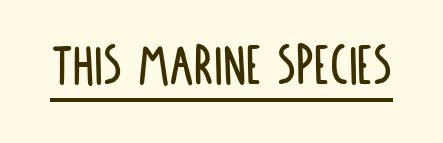
{"serif": "no", "italic": "no", "width": "condensed", "stroke_contrast": "low", "x_height": "large", "monospaced": "no", "underline": "yes", "letter_spacing": "normal", "letter_spacing_em": 0.0, "glyph_px": 62}
